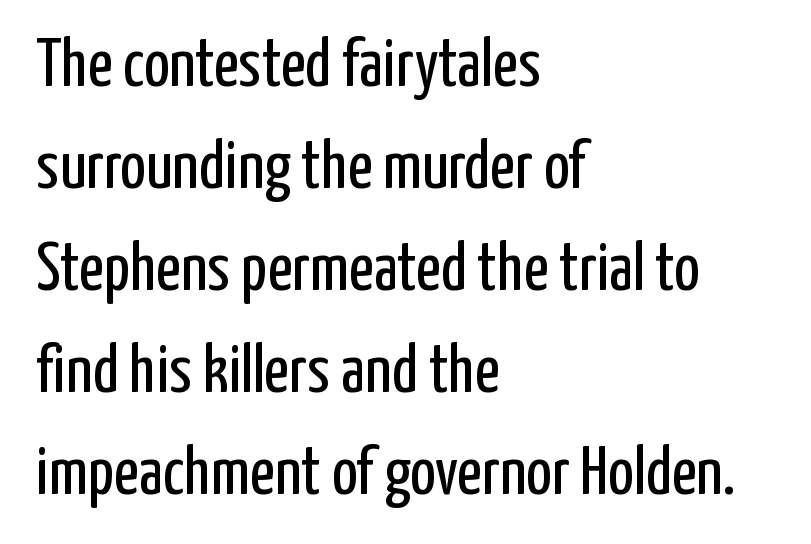
The space between consecutive lines is moderate. Letter spacing: default. If you drew a line through each stem, it would be perfectly vertical. A typesetter would call this proportional, since set widths differ per character. Where is the straight margin? On the left. Descender tails drop into unmarked territory.
